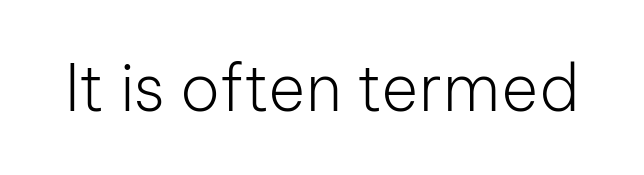
Q: Is the text bold? A: No.
Q: Is the text italic (slanted)? A: No, it is upright.
Q: Is the typeface a serif or a sans-serif typeface? A: Sans-serif.
Q: Is the text underlined? A: No.
Q: Is the spacing between letters normal or unusually wide? A: Normal.
Q: Width (condensed, normal, or wide)? A: Normal.
Q: Stroke contrast? A: Low.
Q: x-height? A: Medium.
Q: Monospaced? A: No.
